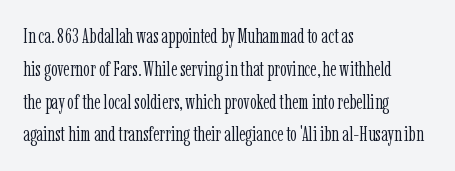
{"italic": "no", "bold": "no", "underline": "no", "align": "left", "line_spacing": "normal", "line_spacing_ratio": 1.56, "letter_spacing": "normal", "letter_spacing_em": 0.0, "glyph_px": 21}
